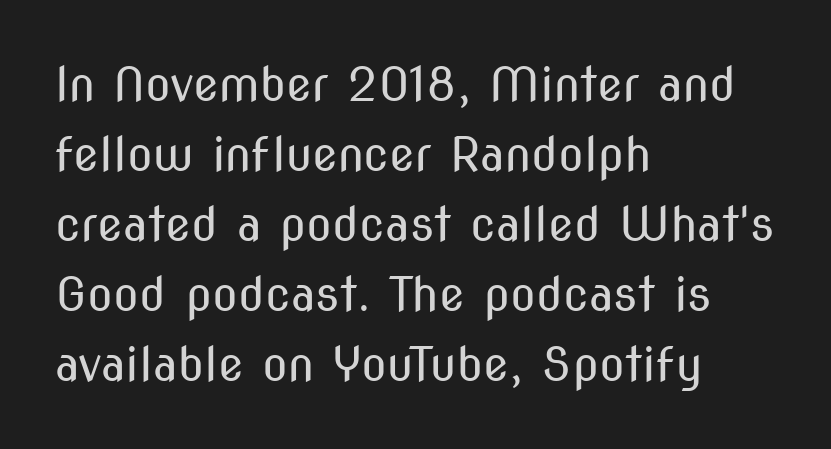
Q: Is the text bold? A: No.
Q: Is the text italic (slanted)? A: No, it is upright.
Q: Is the typeface a serif or a sans-serif typeface? A: Sans-serif.
Q: Is the text underlined? A: No.
Q: How is the paragraph aligned? A: Left-aligned.
Q: Is the spacing between letters normal or unusually wide? A: Normal.
Q: Is the spacing between lines tight, normal or loose? A: Normal.
Q: Width (condensed, normal, or wide)? A: Condensed.
Q: Stroke contrast? A: Medium.
Q: x-height? A: Medium.
Q: Monospaced? A: No.
